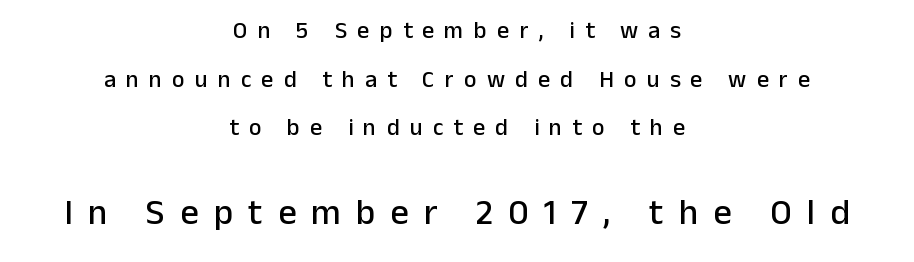
Students, note that the glyphs here are deliberately spaced far apart. The space directly below the letters is spotless. If you squint, the bottom block still reads clearly — it's the larger of the two. Reading down the block, each line starts at a different indent, mirrored at its end.
